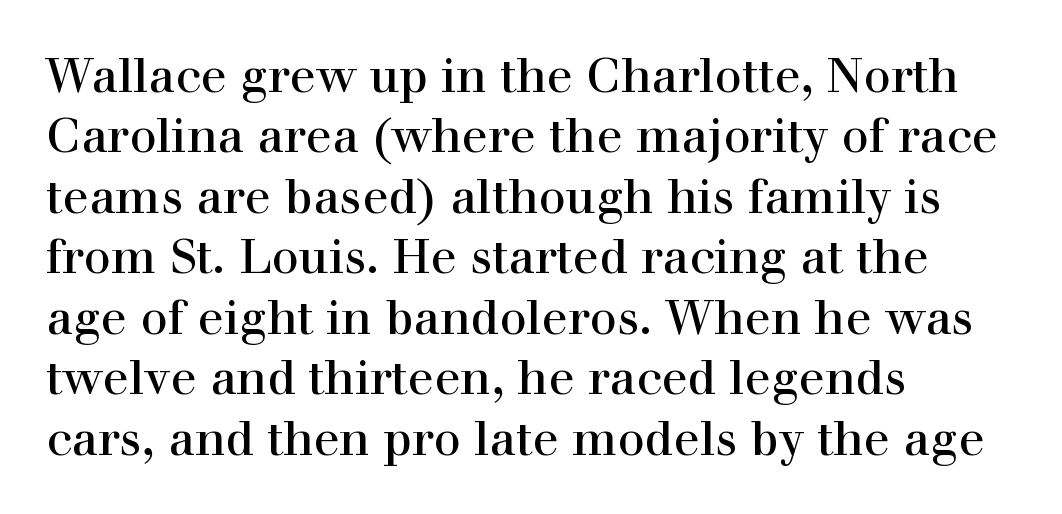
The image shows 48 px serif type, upright; set left-aligned, normal line spacing (1.26x), normal letter spacing, not underlined; a medium x-height.
